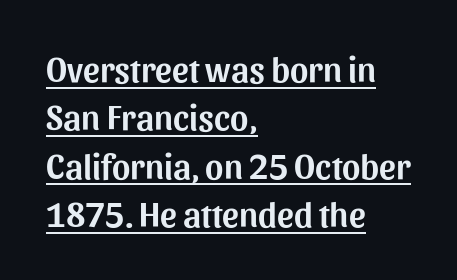
Q: Is the text italic (slanted)? A: No, it is upright.
Q: Is the typeface a serif or a sans-serif typeface? A: Sans-serif.
Q: Is the text underlined? A: Yes.
Q: How is the paragraph aligned? A: Left-aligned.
Q: Is the spacing between letters normal or unusually wide? A: Normal.
Q: Is the spacing between lines tight, normal or loose? A: Normal.
Q: Width (condensed, normal, or wide)? A: Normal.
Q: Stroke contrast? A: Medium.
Q: x-height? A: Medium.
Q: Monospaced? A: No.
